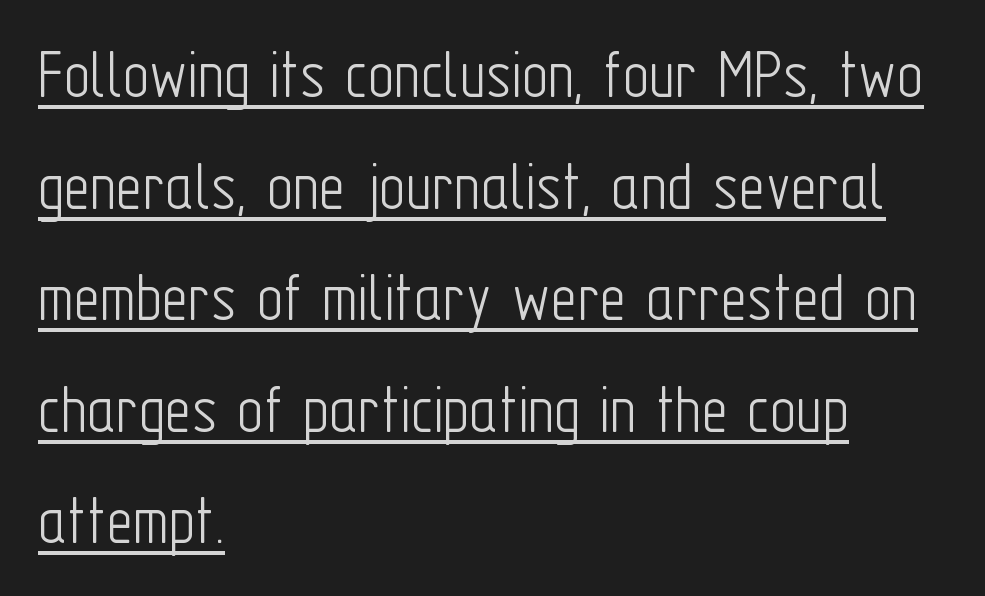
The image shows 72 px light, condensed sans-serif type, upright; set left-aligned, normal line spacing (1.55x), normal letter spacing, underlined; low stroke contrast and a medium x-height.
